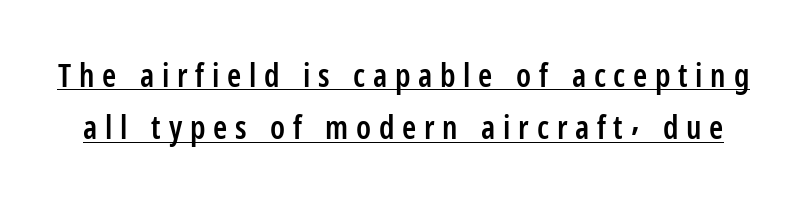
Q: Is the text bold? A: Semi-bold.
Q: Is the text italic (slanted)? A: No, it is upright.
Q: Is the typeface a serif or a sans-serif typeface? A: Sans-serif.
Q: Is the text underlined? A: Yes.
Q: Is the spacing between letters normal or unusually wide? A: Unusually wide.
Q: Is the spacing between lines tight, normal or loose? A: Normal.
Q: Width (condensed, normal, or wide)? A: Condensed.
Q: Stroke contrast? A: Low.
Q: x-height? A: Medium.
Q: Monospaced? A: No.
